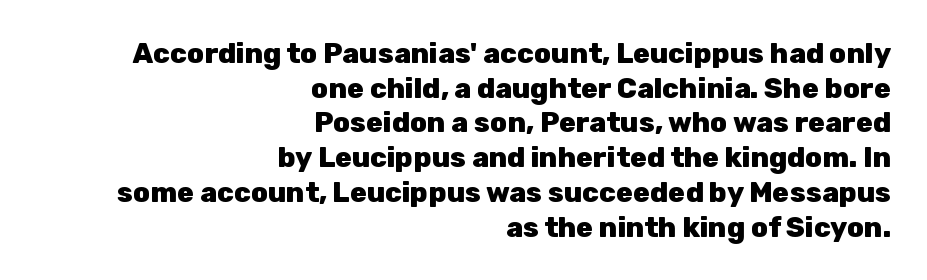
Every letter is thick-stroked: bold, no question. Posture: vertical. Unlike a traditional serif, this face leaves its strokes unadorned. Typeset ragged left — the right edge is the straight one. Do the characters align in a grid? No, the font is proportional.
